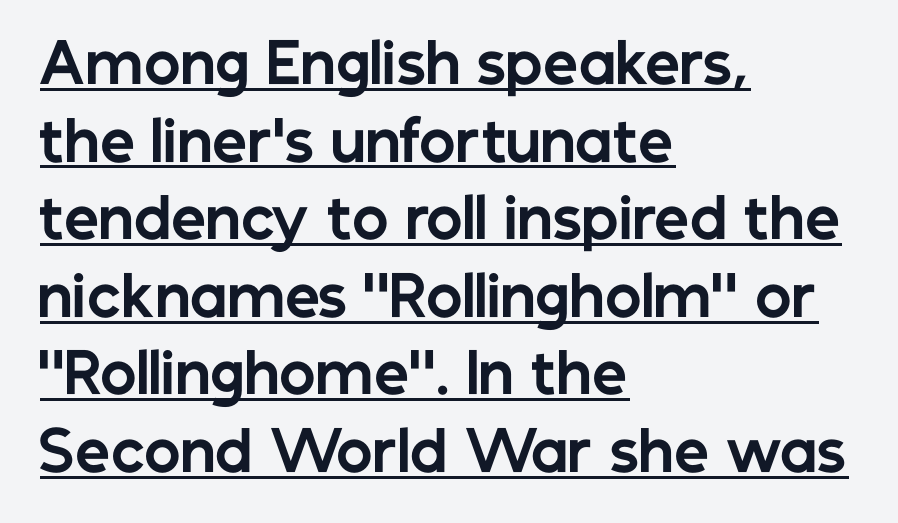
Q: Is the text bold? A: Yes.
Q: Is the text italic (slanted)? A: No, it is upright.
Q: Is the typeface a serif or a sans-serif typeface? A: Sans-serif.
Q: Is the text underlined? A: Yes.
Q: How is the paragraph aligned? A: Left-aligned.
Q: Is the spacing between letters normal or unusually wide? A: Normal.
Q: Is the spacing between lines tight, normal or loose? A: Normal.
Q: Width (condensed, normal, or wide)? A: Normal.
Q: Stroke contrast? A: Low.
Q: x-height? A: Medium.
Q: Monospaced? A: No.
